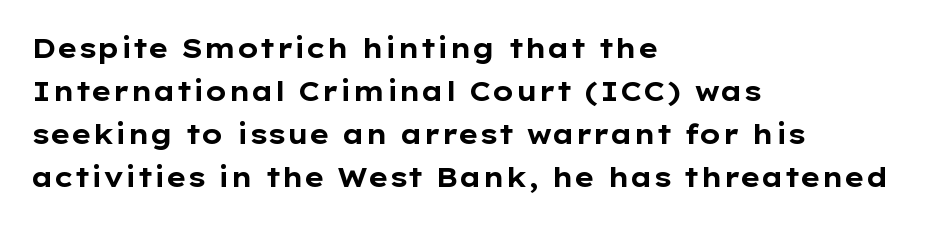
Q: Is the text bold? A: Yes.
Q: Is the text italic (slanted)? A: No, it is upright.
Q: Is the text underlined? A: No.
Q: How is the paragraph aligned? A: Left-aligned.
Q: Is the spacing between letters normal or unusually wide? A: Normal.
Q: Is the spacing between lines tight, normal or loose? A: Normal.
